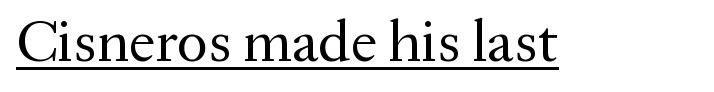
{"serif": "yes", "italic": "no", "bold": "no", "weight": "regular", "width": "normal", "stroke_contrast": "medium", "x_height": "medium", "monospaced": "no", "underline": "yes", "letter_spacing": "normal", "letter_spacing_em": 0.0, "glyph_px": 59}
